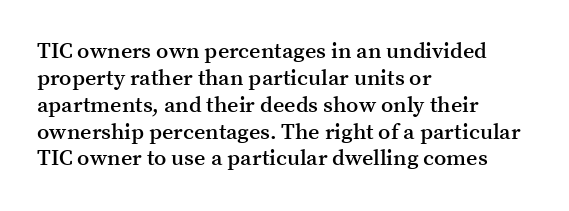
{"italic": "no", "bold": "semi", "underline": "no", "align": "left", "line_spacing_ratio": 1.22, "letter_spacing": "normal", "letter_spacing_em": 0.0, "glyph_px": 22}
